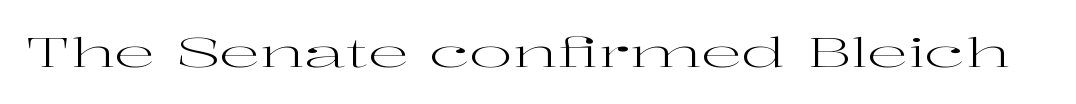
Serif or sans? Serif — the stroke terminals have little feet. Characters remain perfectly vertical along every line. Beneath every word, the page is bare. Compared with a typical body face, this is equally light or lighter still.
